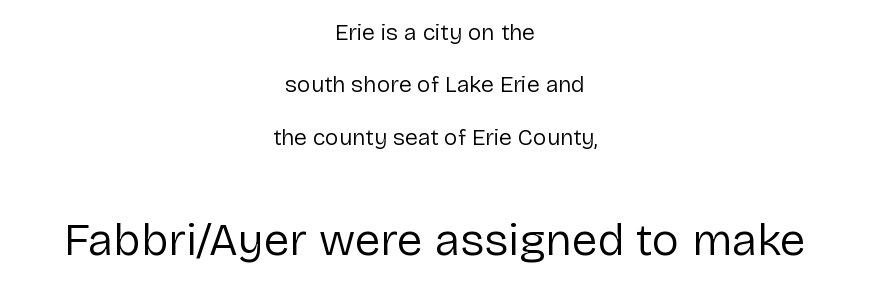
The characters are drawn with everyday or finer stroke widths. These lines are composed in type without serifs. Any mark beneath the type? The region is blank. Proportional: the letters do not fall into vertical columns. Tracking value appears to be zero — textbook default spacing.
